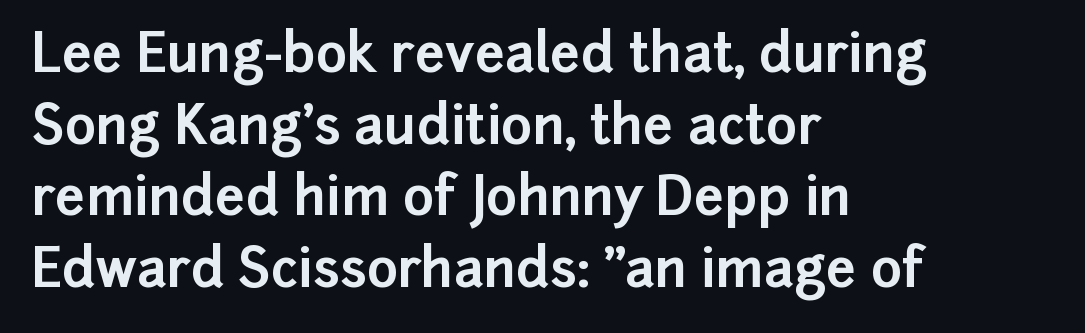
Q: Is the text bold? A: Yes.
Q: Is the text italic (slanted)? A: No, it is upright.
Q: Is the typeface a serif or a sans-serif typeface? A: Sans-serif.
Q: Is the text underlined? A: No.
Q: How is the paragraph aligned? A: Left-aligned.
Q: Is the spacing between letters normal or unusually wide? A: Normal.
Q: Is the spacing between lines tight, normal or loose? A: Normal.
Q: Width (condensed, normal, or wide)? A: Normal.
Q: Stroke contrast? A: Low.
Q: x-height? A: Medium.
Q: Monospaced? A: No.
